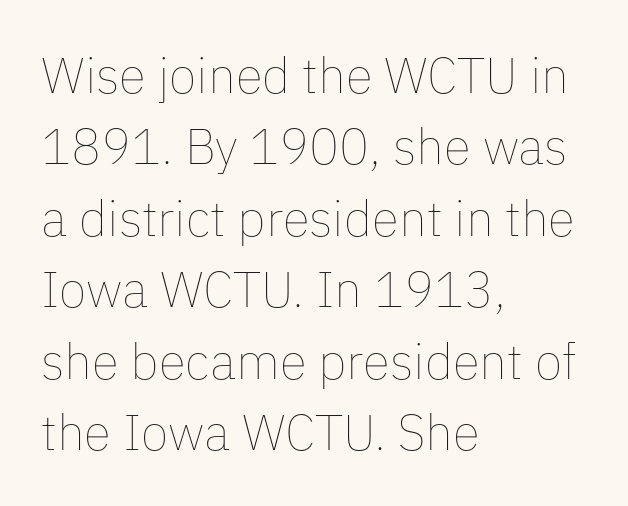
Is this a fixed-width face? No — the glyphs have proportional, varying widths. No letter is thick-stroked: the sample isn't bold. Ascenders rise straight up at ninety degrees. Plain, unruled lines of type. Successive baselines arrive at the customary interval. The passage is arranged the way most books set body copy — flush left.
